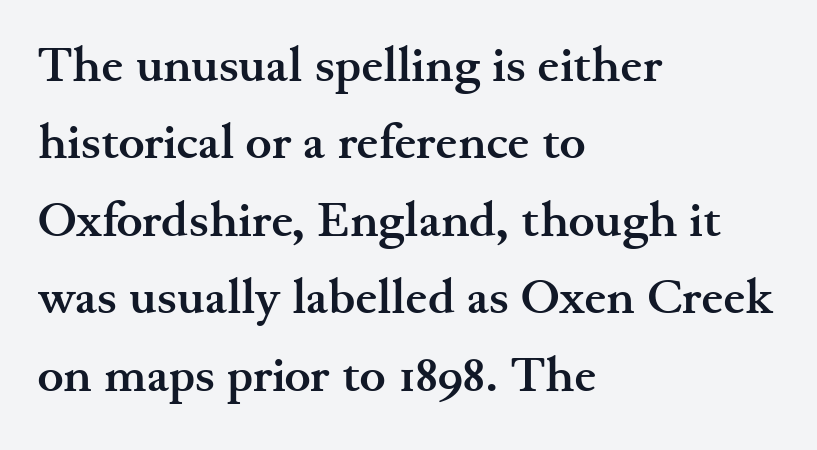
The image shows 49 px semibold, wide serif type, upright; set left-aligned, normal line spacing (1.58x), normal letter spacing, not underlined; medium stroke contrast and a small x-height.
